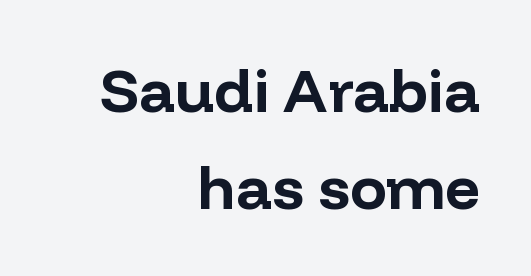
{"serif": "no", "italic": "no", "bold": "yes", "weight": "bold", "width": "normal", "stroke_contrast": "low", "x_height": "medium", "monospaced": "no", "underline": "no", "align": "right", "line_spacing": "normal", "line_spacing_ratio": 1.59, "letter_spacing": "normal", "letter_spacing_em": 0.0, "glyph_px": 61}
